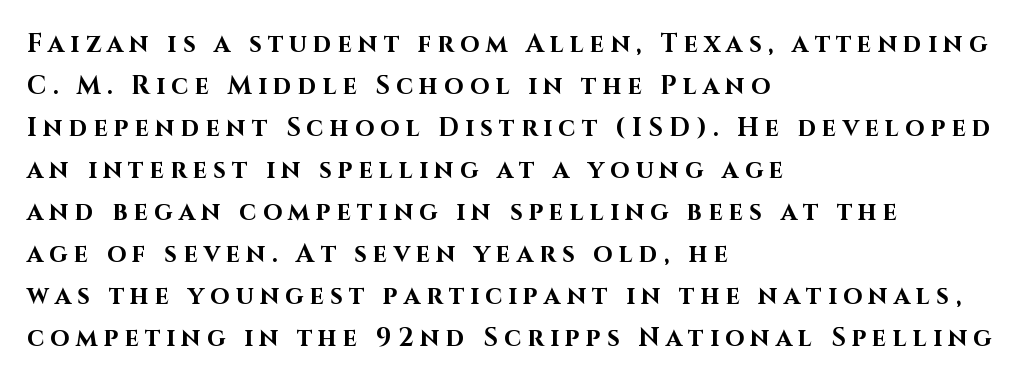
The image shows 25 px bold type, upright; set left-aligned, normal line spacing (1.68x), unusually wide letter spacing (+0.25 em), not underlined.
